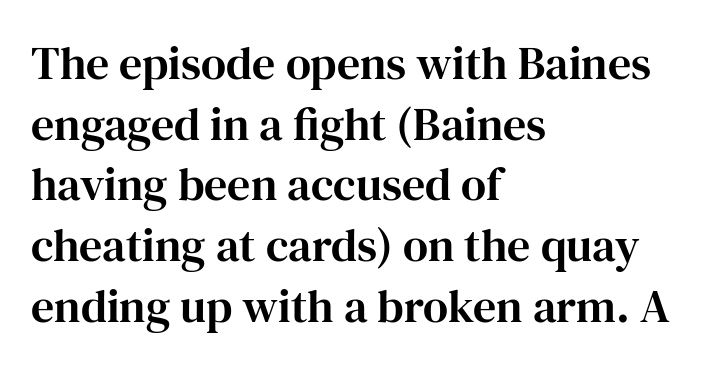
Q: Is the text italic (slanted)? A: No, it is upright.
Q: Is the typeface a serif or a sans-serif typeface? A: Serif.
Q: Is the text underlined? A: No.
Q: How is the paragraph aligned? A: Left-aligned.
Q: Is the spacing between letters normal or unusually wide? A: Normal.
Q: Is the spacing between lines tight, normal or loose? A: Normal.
Q: Width (condensed, normal, or wide)? A: Normal.
Q: Stroke contrast? A: High.
Q: x-height? A: Medium.
Q: Monospaced? A: No.
